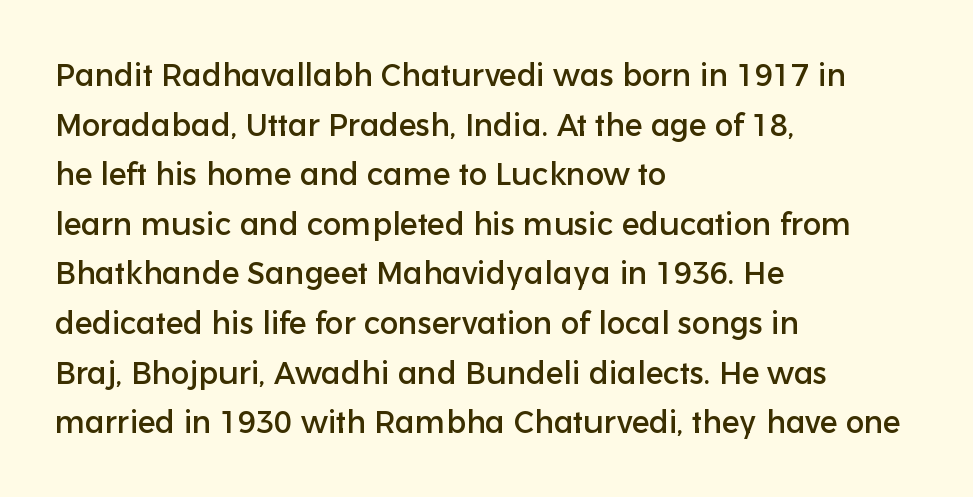
Evenly set lines give the paragraph a standard silhouette. The passage shown has conventional tracking throughout. This is sans-serif lettering, the kind often seen on screens and signage. Letters rest on an invisible, unmarked baseline. Note the varied advance widths — an 'i' is clearly narrower than an 'm'. Is there any slant? The stems are plumb.
